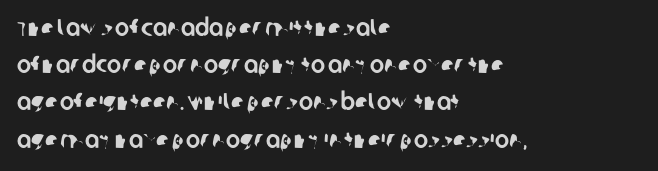
Q: Is the text underlined? A: No.
Q: How is the paragraph aligned? A: Left-aligned.
Q: Is the spacing between letters normal or unusually wide? A: Normal.
Q: Is the spacing between lines tight, normal or loose? A: Normal.
